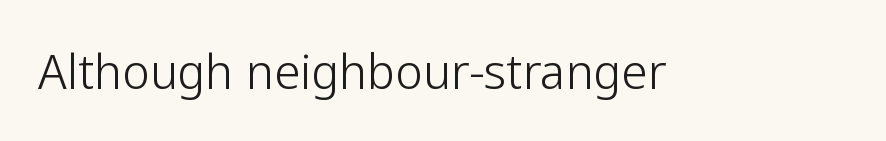
The image shows 47 px light sans-serif type, upright; set normal letter spacing, not underlined; low stroke contrast and a medium x-height.
